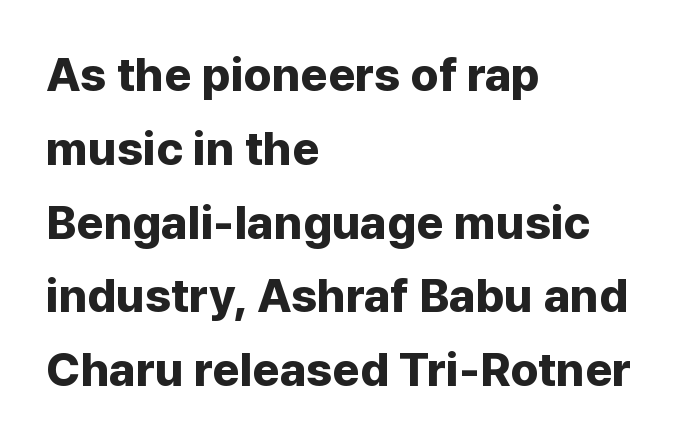
{"serif": "no", "italic": "no", "bold": "yes", "weight": "bold", "width": "normal", "stroke_contrast": "low", "x_height": "medium", "monospaced": "no", "underline": "no", "align": "left", "line_spacing": "normal", "line_spacing_ratio": 1.57, "letter_spacing": "normal", "letter_spacing_em": 0.0, "glyph_px": 47}
